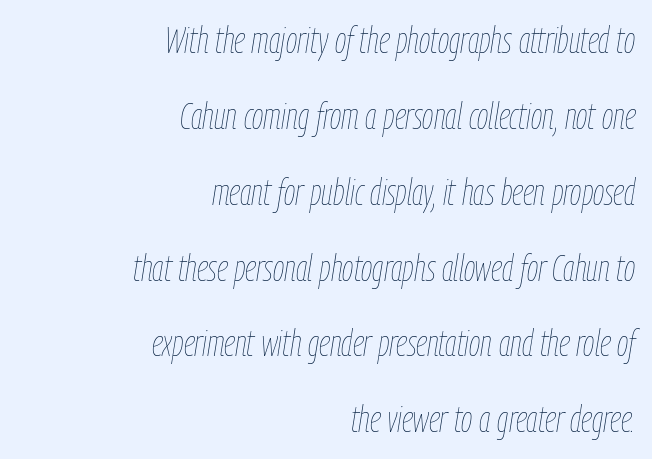
{"italic": "yes", "lean": "right", "slant_degrees": 9, "bold": "no", "weight": "thin", "width": "condensed", "stroke_contrast": "low", "x_height": "medium", "monospaced": "no", "underline": "no", "align": "right", "line_spacing": "loose", "line_spacing_ratio": 2.05, "letter_spacing": "normal", "letter_spacing_em": 0.0, "glyph_px": 37}
